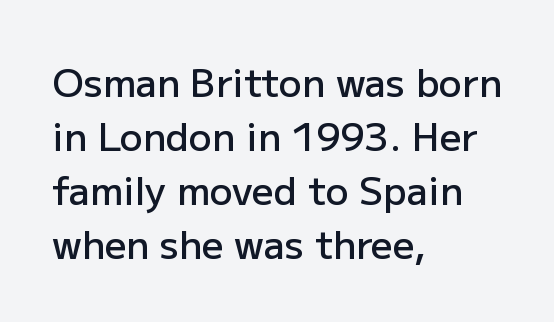
Just letters on the line, the space beneath them empty. These lines carry some extra weight — a demibold, not a full bold. Here the designer chose a conventional face with non-uniform glyph widths. Regular leading. Unlike italic type, these characters show no tilt at all. Serifs: no, the terminals of the letterforms are clean.
